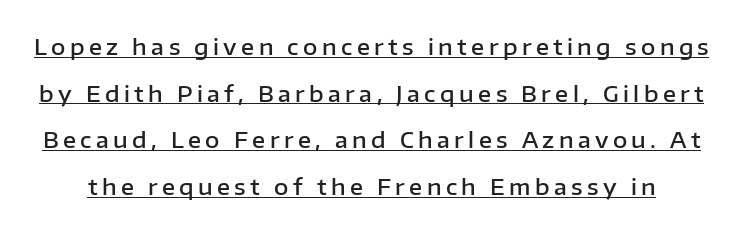
{"italic": "no", "bold": "semi", "underline": "yes", "line_spacing": "loose", "line_spacing_ratio": 2.12, "letter_spacing": "wide", "letter_spacing_em": 0.2, "glyph_px": 22}
